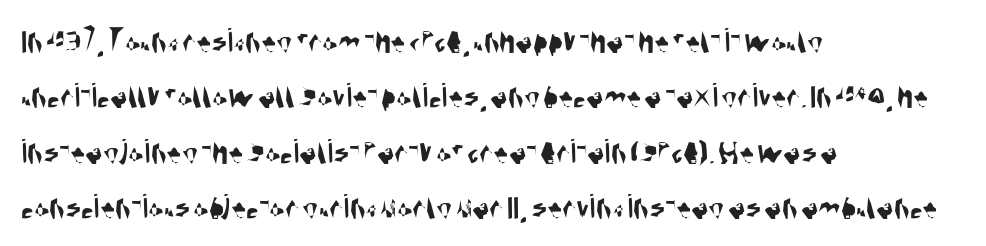
Here the designer chose a conventional face with non-uniform glyph widths. Caption: standard tracking, unaltered. Alignment: flush left. The designer left line spacing at the default.
